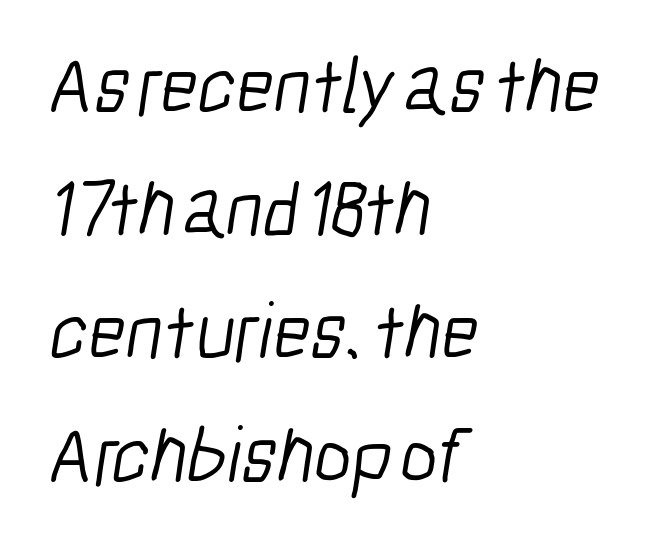
The image shows 80 px light, condensed sans-serif type; set left-aligned, normal line spacing (1.54x), normal letter spacing, not underlined; low stroke contrast and a medium x-height.
